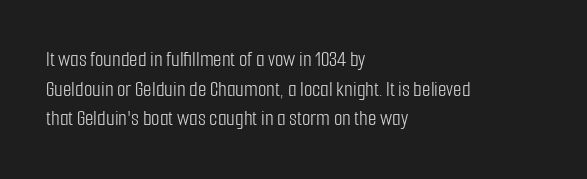
Q: Is the text bold? A: No.
Q: Is the text italic (slanted)? A: No, it is upright.
Q: Is the text underlined? A: No.
Q: How is the paragraph aligned? A: Left-aligned.
Q: Is the spacing between letters normal or unusually wide? A: Normal.
Q: Is the spacing between lines tight, normal or loose? A: Normal.
